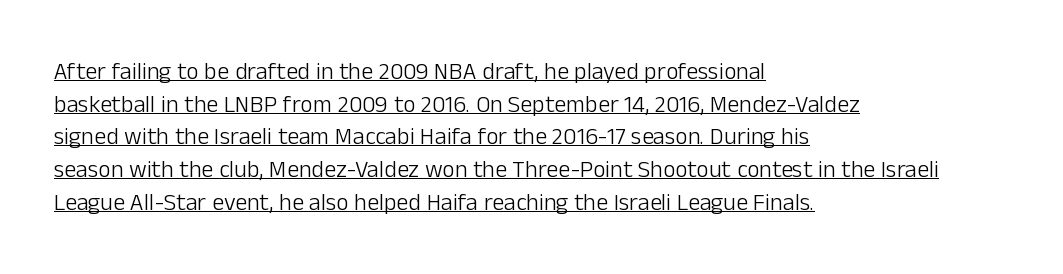
The image shows 24 px text type, upright; set left-aligned, normal line spacing (1.36x), normal letter spacing, underlined.
